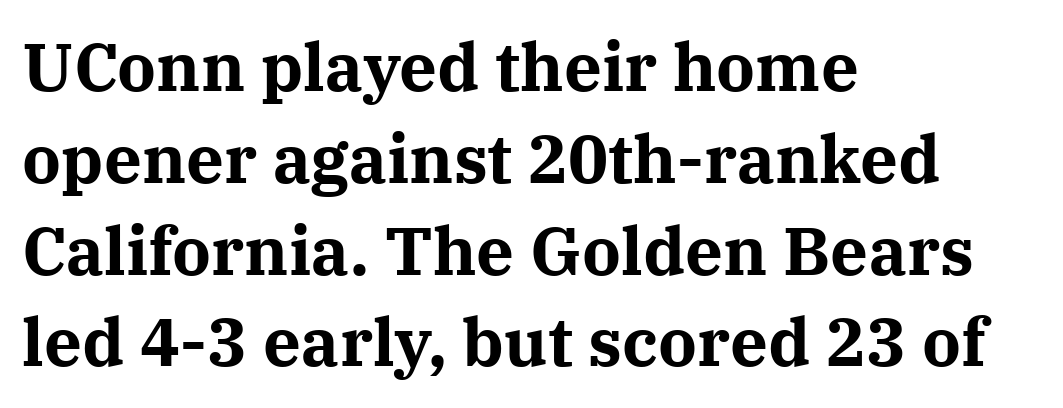
{"serif": "yes", "italic": "no", "bold": "yes", "weight": "bold", "width": "normal", "stroke_contrast": "medium", "x_height": "medium", "monospaced": "no", "underline": "no", "align": "left", "line_spacing": "normal", "line_spacing_ratio": 1.37, "letter_spacing": "normal", "letter_spacing_em": 0.0, "glyph_px": 67}
